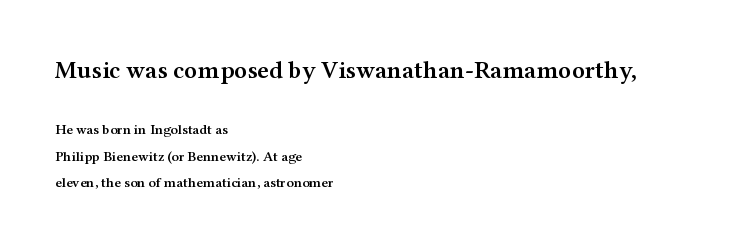
Visually the block forms a straight wall on the left and a jagged coastline on the right. The specimen omits any rule beneath the text block's lines. Reading top to bottom, the characters get smaller at the block break. A fair bit of extra ink — the face is semibold, not bold.
